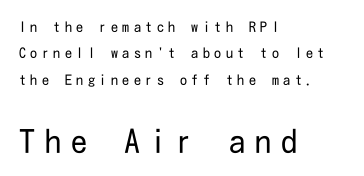
Which of the two is more prominent by size? The second, at the bottom. The typesetting does not lean heavy: it is not bold. This sample uses expanded letter spacing, leaving extra air between glyphs. The passage shown is not underscored anywhere.
